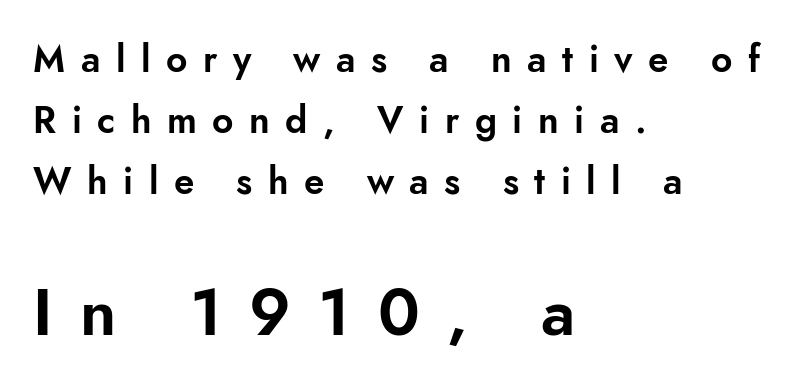
{"serif": "no", "italic": "no", "width": "normal", "stroke_contrast": "low", "x_height": "small", "monospaced": "no", "underline": "no", "align": "left", "line_spacing": "normal", "line_spacing_ratio": 1.65, "letter_spacing": "wide", "letter_spacing_em": 0.42, "larger_block": "second", "size_ratio": 1.76, "glyph_px": 65}
